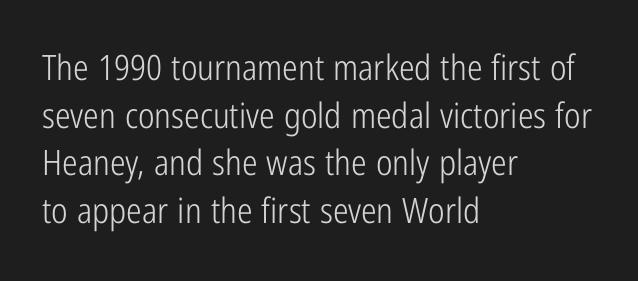
The image shows 35 px light, condensed sans-serif type, upright; set left-aligned, normal line spacing (1.36x), normal letter spacing, not underlined; low stroke contrast and a medium x-height.
